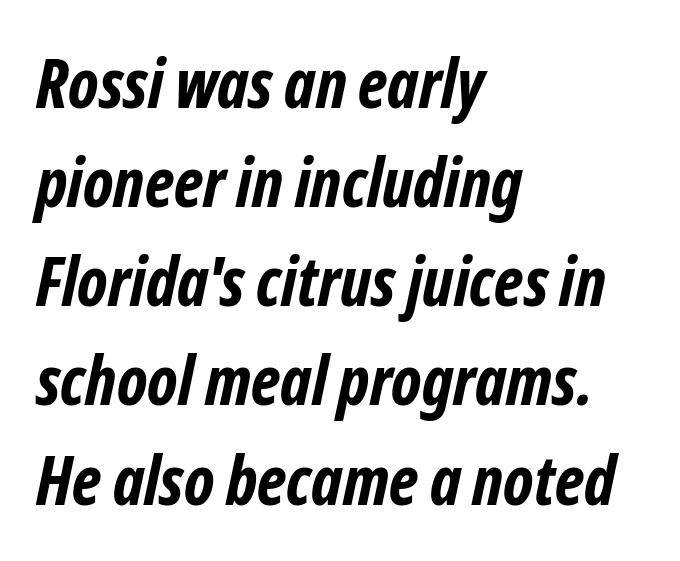
{"serif": "no", "bold": "yes", "weight": "bold", "width": "condensed", "stroke_contrast": "low", "x_height": "medium", "monospaced": "no", "underline": "no", "align": "left", "line_spacing": "normal", "line_spacing_ratio": 1.48, "letter_spacing": "normal", "letter_spacing_em": 0.0, "glyph_px": 67}
